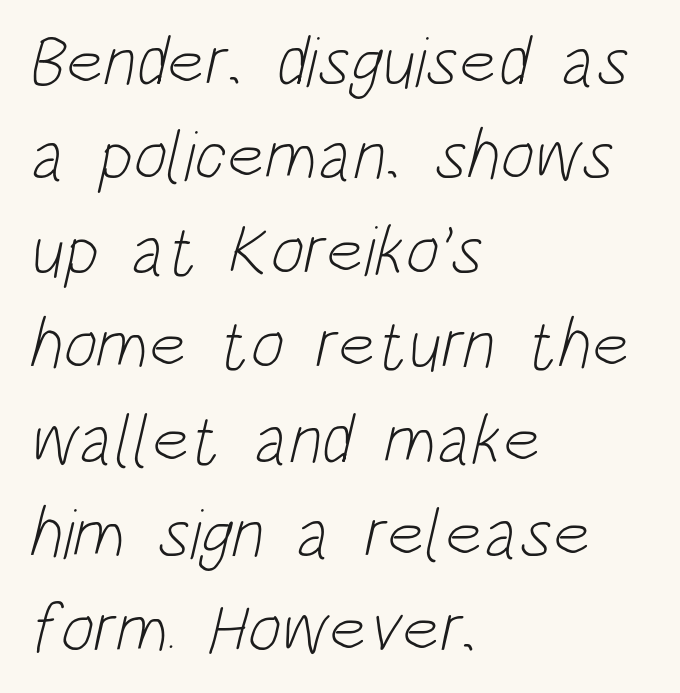
The setting favours the left margin, as ordinary paragraphs usually do. Font category for this specimen: sans-serif. Beneath every word, the page is bare. These lines are rendered in a variable-pitch font. Stroke thickness stays within the range of a standard reading face or lighter. This block has exactly the height ordinary leading produces.
